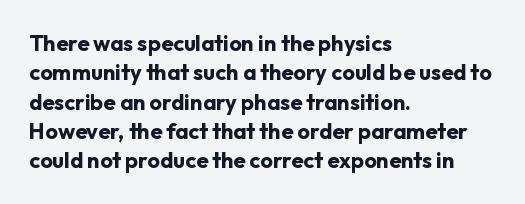
Q: Is the text bold? A: Yes.
Q: Is the text italic (slanted)? A: No, it is upright.
Q: Is the text underlined? A: No.
Q: How is the paragraph aligned? A: Left-aligned.
Q: Is the spacing between letters normal or unusually wide? A: Normal.
Q: Is the spacing between lines tight, normal or loose? A: Normal.
